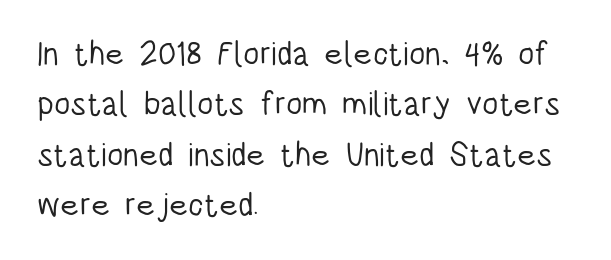
Q: Is the text bold? A: No.
Q: Is the text italic (slanted)? A: No, it is upright.
Q: Is the typeface a serif or a sans-serif typeface? A: Sans-serif.
Q: Is the text underlined? A: No.
Q: How is the paragraph aligned? A: Left-aligned.
Q: Is the spacing between letters normal or unusually wide? A: Normal.
Q: Is the spacing between lines tight, normal or loose? A: Normal.
Q: Width (condensed, normal, or wide)? A: Condensed.
Q: Stroke contrast? A: Low.
Q: x-height? A: Large.
Q: Monospaced? A: No.
